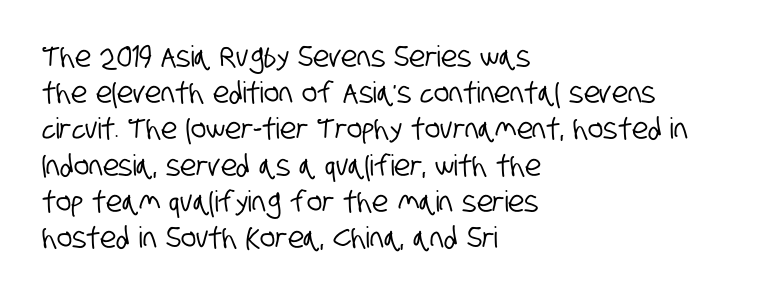
{"serif": "no", "width": "condensed", "stroke_contrast": "low", "x_height": "large", "monospaced": "no", "underline": "no", "align": "left", "line_spacing": "normal", "line_spacing_ratio": 1.25, "letter_spacing": "normal", "letter_spacing_em": 0.0, "glyph_px": 29}
